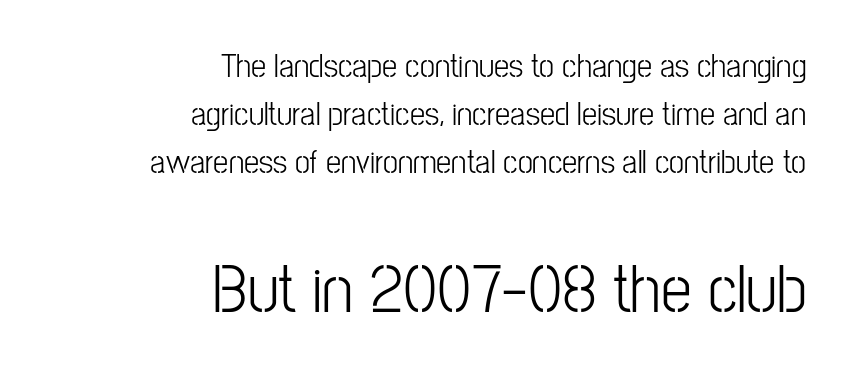
Q: Is the text bold? A: No.
Q: Is the text italic (slanted)? A: No, it is upright.
Q: Is the typeface a serif or a sans-serif typeface? A: Sans-serif.
Q: Is the text underlined? A: No.
Q: How is the paragraph aligned? A: Right-aligned.
Q: Is the spacing between letters normal or unusually wide? A: Normal.
Q: Is the spacing between lines tight, normal or loose? A: Normal.
Q: Which block of text is set in a larger size, the first (top) or the second (bottom)? A: The second (bottom) one.
Q: Width (condensed, normal, or wide)? A: Condensed.
Q: Stroke contrast? A: Low.
Q: x-height? A: Medium.
Q: Monospaced? A: No.
